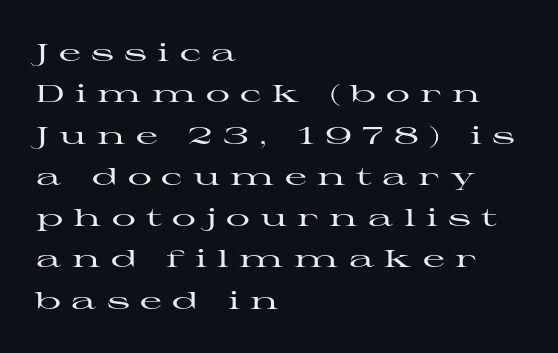
The image shows 24 px text type, upright; set left-aligned, line spacing 1.72x, unusually wide letter spacing (+0.43 em), not underlined.
